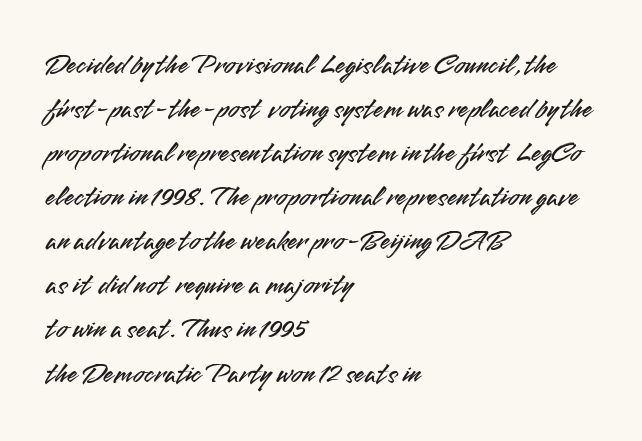
Q: Is the text italic (slanted)? A: Yes.
Q: Is the typeface a serif or a sans-serif typeface? A: Sans-serif.
Q: Is the text underlined? A: No.
Q: How is the paragraph aligned? A: Left-aligned.
Q: Is the spacing between letters normal or unusually wide? A: Normal.
Q: Is the spacing between lines tight, normal or loose? A: Normal.
Q: Width (condensed, normal, or wide)? A: Normal.
Q: Stroke contrast? A: Medium.
Q: x-height? A: Small.
Q: Monospaced? A: No.
